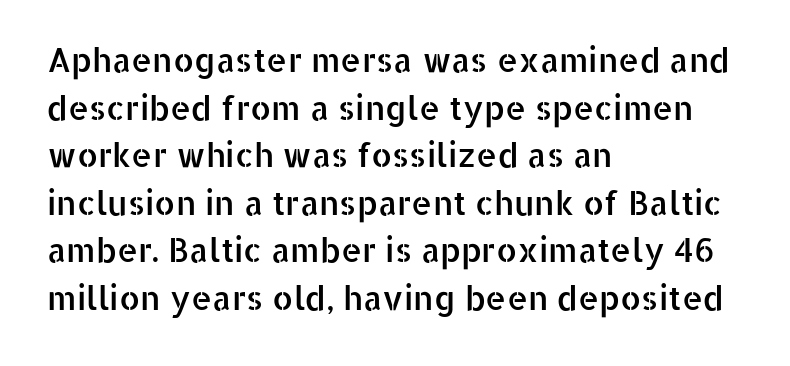
Q: Is the text italic (slanted)? A: No, it is upright.
Q: Is the typeface a serif or a sans-serif typeface? A: Sans-serif.
Q: Is the text underlined? A: No.
Q: How is the paragraph aligned? A: Left-aligned.
Q: Is the spacing between letters normal or unusually wide? A: Normal.
Q: Is the spacing between lines tight, normal or loose? A: Normal.
Q: Width (condensed, normal, or wide)? A: Normal.
Q: Stroke contrast? A: Low.
Q: x-height? A: Medium.
Q: Monospaced? A: No.
